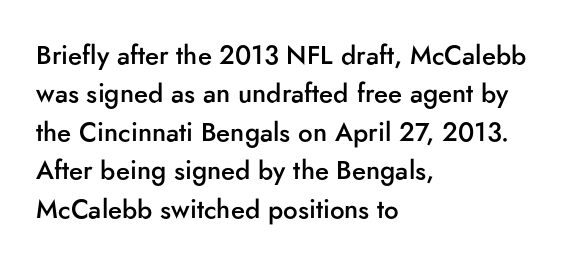
The lines are quadded left. Short note: letters normally spaced. Just letters on the line, the space beneath them empty. Look at the stroke-to-counter ratio: somewhat heavy, a semibold. Regular leading.
